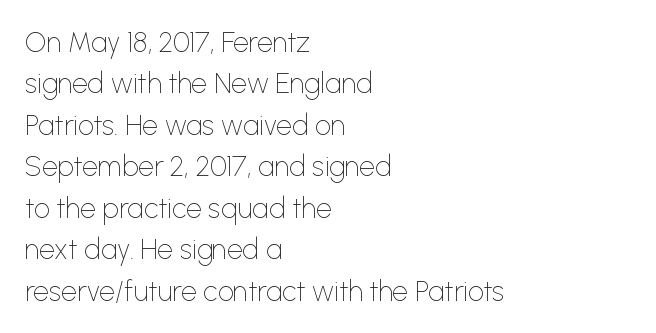
{"serif": "no", "italic": "no", "bold": "no", "weight": "thin", "width": "normal", "stroke_contrast": "low", "x_height": "medium", "monospaced": "no", "underline": "no", "align": "left", "line_spacing": "normal", "line_spacing_ratio": 1.48, "letter_spacing": "normal", "letter_spacing_em": 0.0, "glyph_px": 28}
